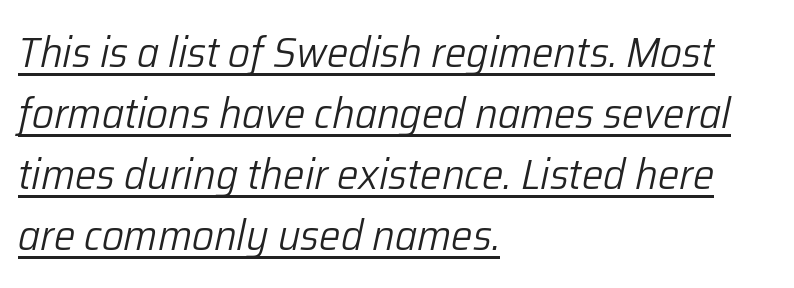
This reads as an unemphasized weight, regular at the heaviest. Note the varied advance widths — an 'i' is clearly narrower than an 'm'. Spacing between characters is what you'd get straight out of the box. The rendering anchors every line to the left-hand side. The leading is moderate, giving the passage an even texture. Descenders here cross a horizontal rule under the line.
